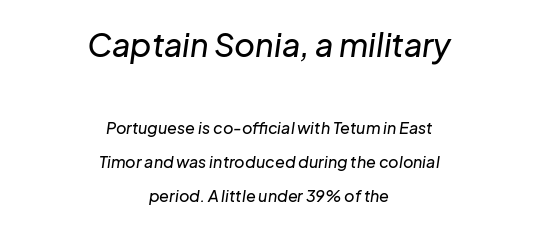
The image shows 32 px text type, italic (leaning right); set centered, loose line spacing (2.11x), normal letter spacing, not underlined; the first (top) block is 2.0x larger; low stroke contrast and a medium x-height.
